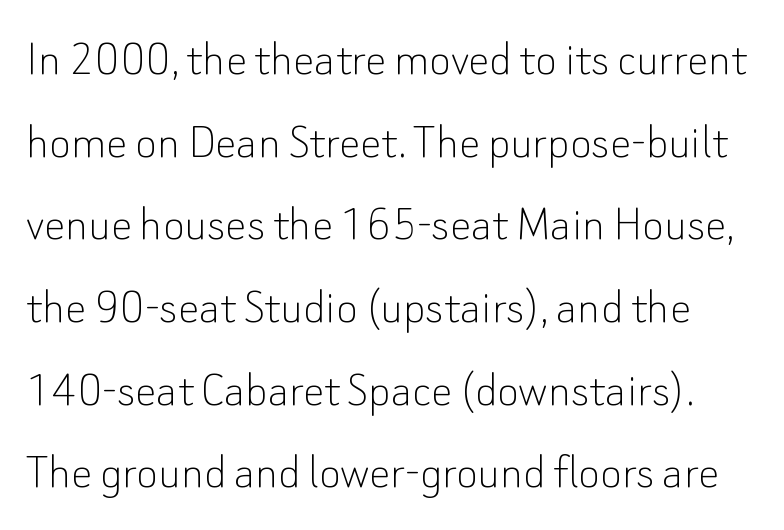
The image shows 53 px thin sans-serif type, upright; set normal line spacing (1.56x), normal letter spacing, not underlined; low stroke contrast and a small x-height.
